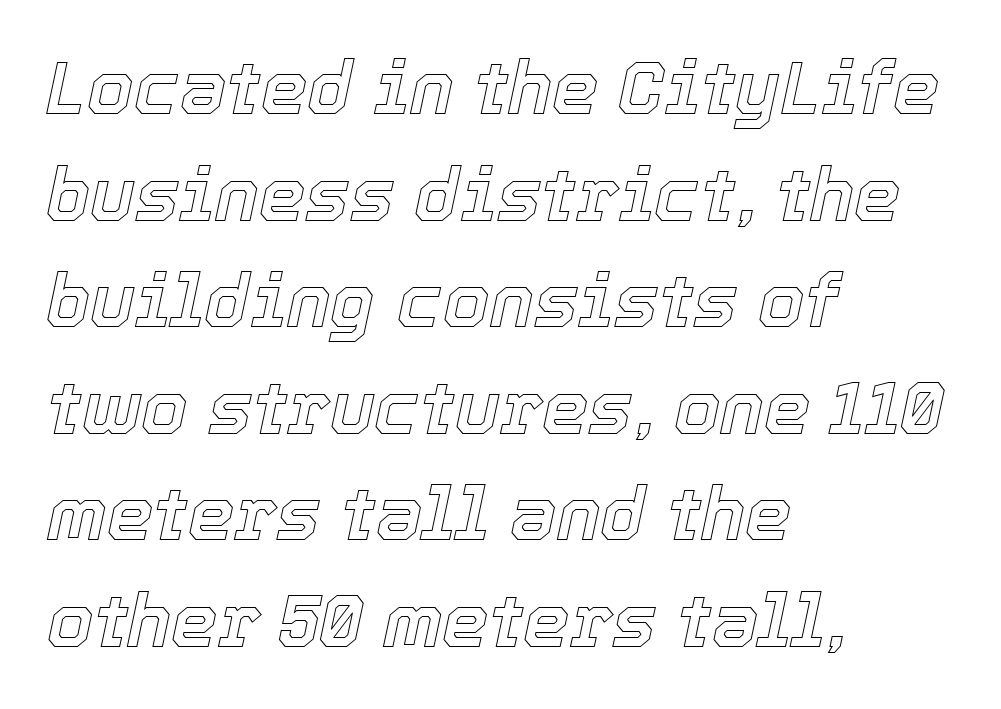
Every character sits at an angle, as italics do. Evenly set lines give the paragraph a standard silhouette. Tracking here is standard; glyphs follow each other at the usual distance. The passage is arranged the way most books set body copy — flush left. The rendering uses natural spacing where letterforms have individual widths. Type without underlining.
